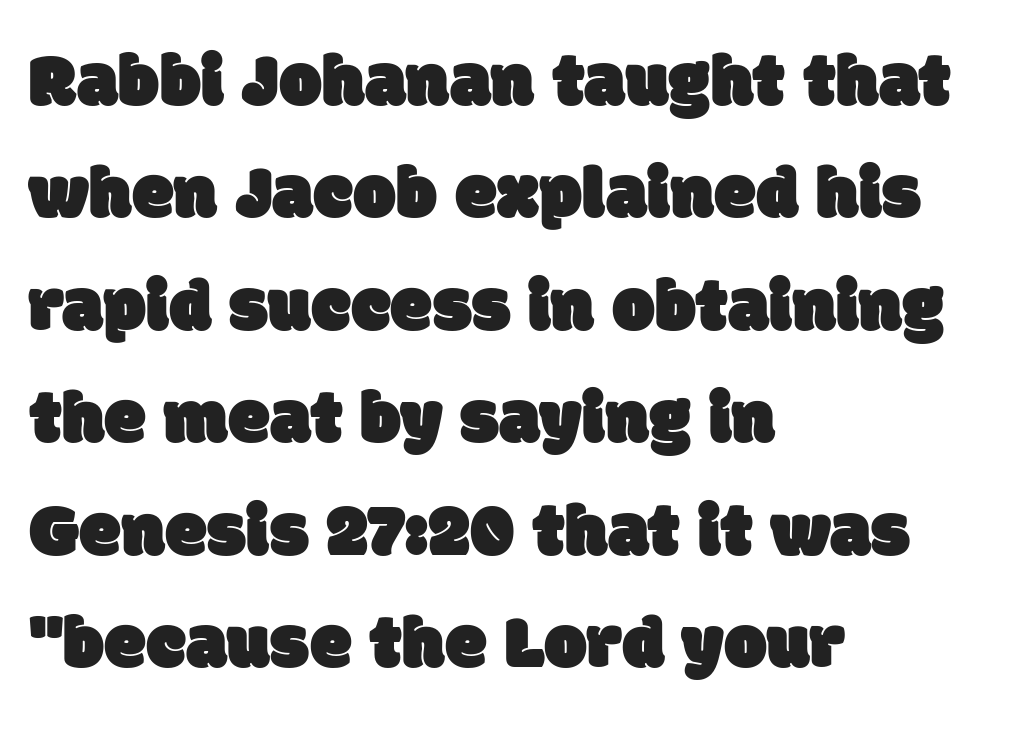
{"serif": "no", "width": "normal", "stroke_contrast": "low", "x_height": "large", "monospaced": "no", "underline": "no", "align": "left", "line_spacing": "normal", "line_spacing_ratio": 1.48, "letter_spacing": "normal", "letter_spacing_em": 0.0, "glyph_px": 76}
